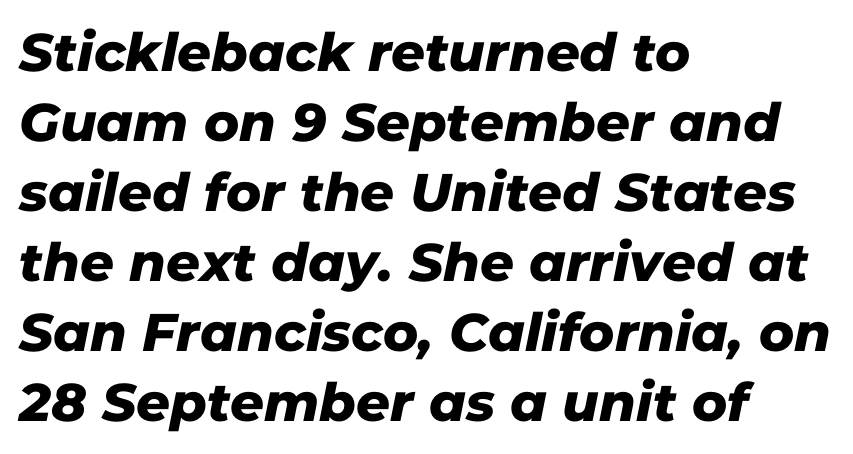
The image shows 53 px sans-serif type; set left-aligned, normal line spacing (1.32x), normal letter spacing, not underlined; low stroke contrast and a medium x-height.
